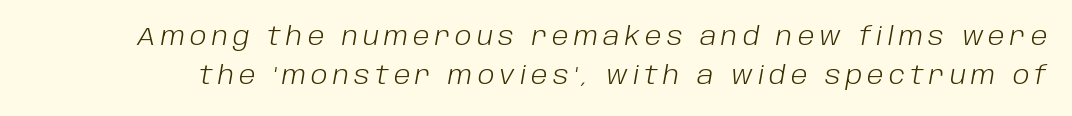
Q: Is the text bold? A: No.
Q: Is the text italic (slanted)? A: Yes, it leans right by about 10 degrees.
Q: Is the text underlined? A: No.
Q: Is the spacing between letters normal or unusually wide? A: Unusually wide.
Q: Is the spacing between lines tight, normal or loose? A: Normal.
